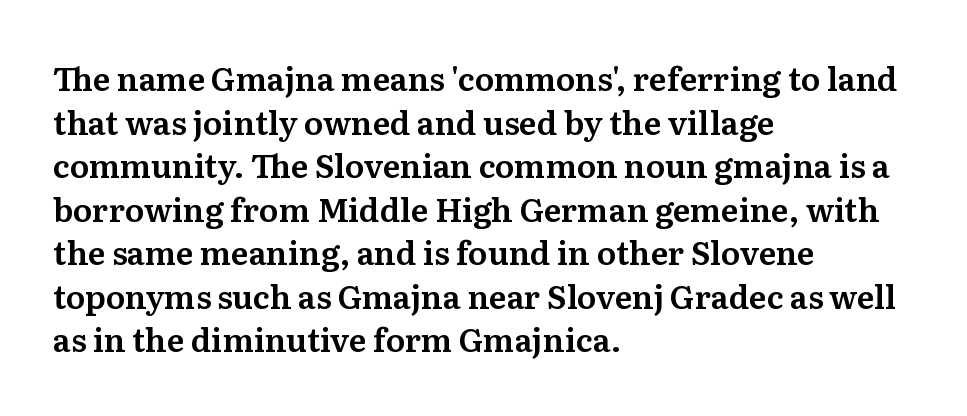
The image shows 32 px serif type, upright; set left-aligned, normal line spacing (1.36x), normal letter spacing, not underlined; medium stroke contrast and a medium x-height.
